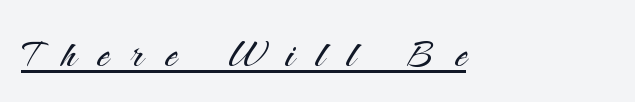
The image shows 49 px light sans-serif type; set unusually wide letter spacing (+0.44 em), underlined; medium stroke contrast and a small x-height.
